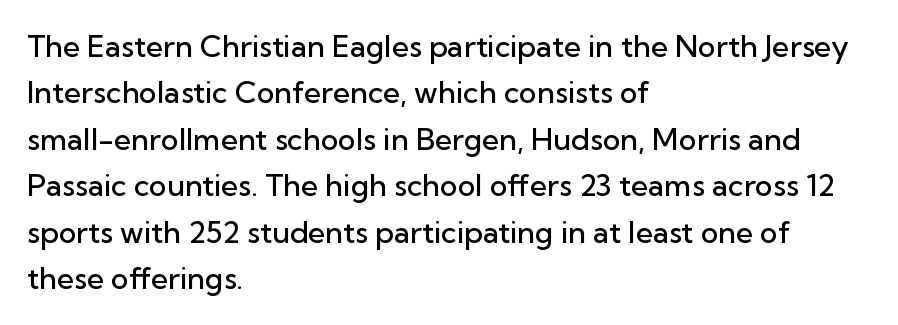
The image shows 30 px semibold sans-serif type, upright; set left-aligned, normal line spacing (1.55x), normal letter spacing, not underlined; low stroke contrast and a medium x-height.
